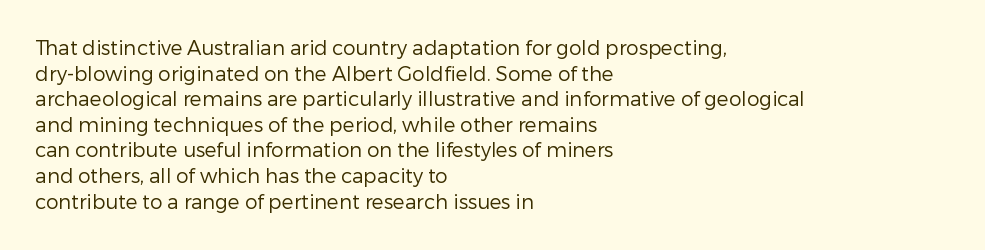
The image shows 20 px text type, upright; set left-aligned, normal line spacing (1.28x), normal letter spacing, not underlined.
